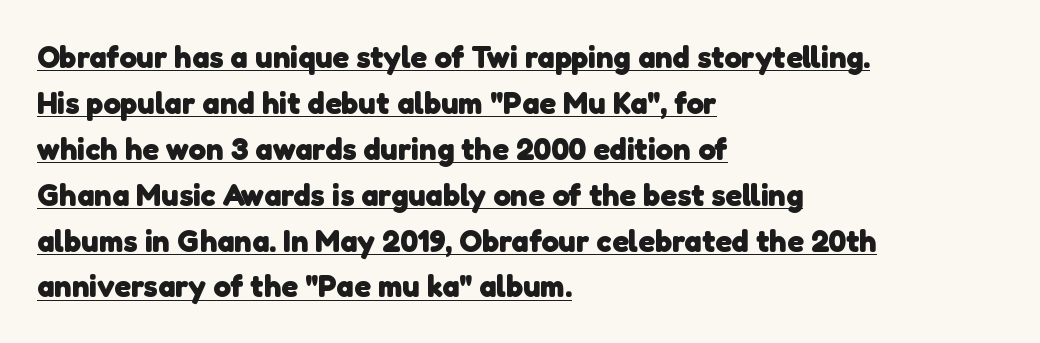
Students, this is bold: see how much ink each stroke carries. Short and long lines alike share a common starting point at left. Standard letterfit; no display-style spreading of the glyphs. Notice how descenders clear the ascenders below comfortably — that's standard leading.
